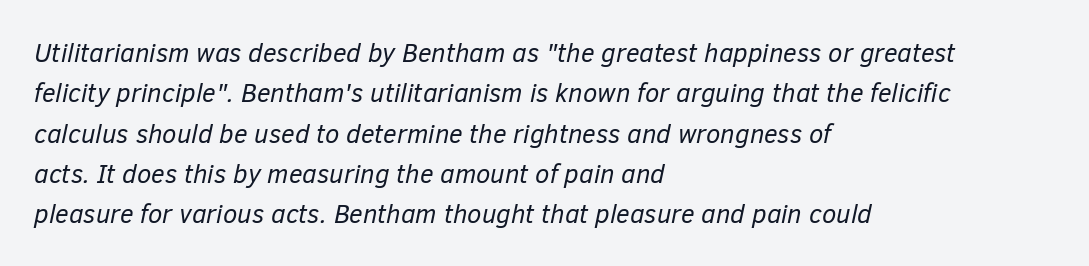
Notice how descenders clear the ascenders below comfortably — that's standard leading. Any mark beneath the type? The region is blank. Stroke mass is kept to a normal reading level or below. The axis of the letterforms is tilted away from vertical. Characters follow at the spacing the type designer built in.
